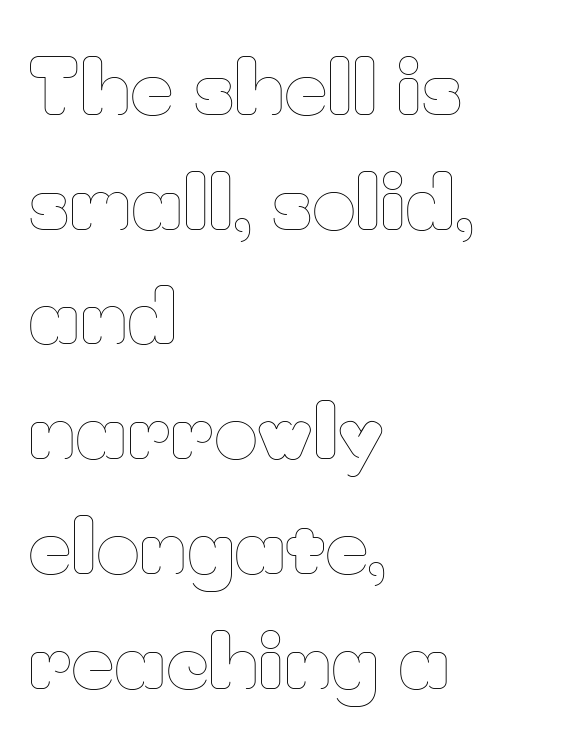
The passage shown has conventional tracking throughout. The ragged edge is on the right, which tells us the setting is flush left. The letters stand upright; this is a roman face. The passage shown is typed in a proportional face where columns would drift. Unbolded letterforms with no extra heft.
